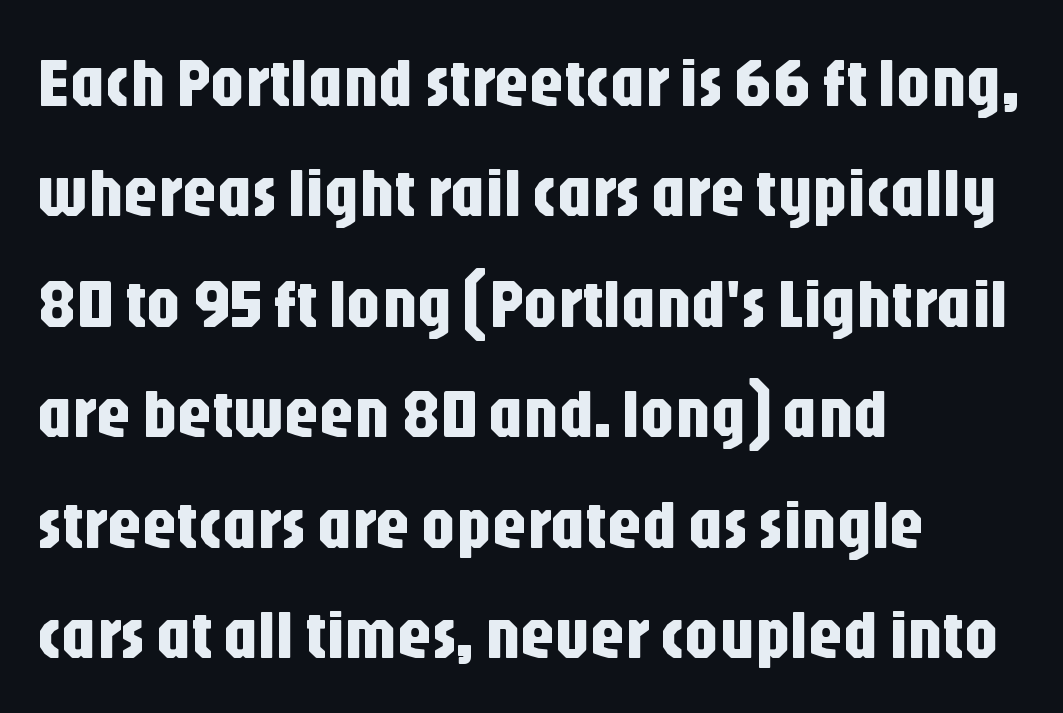
Q: Is the text italic (slanted)? A: No, it is upright.
Q: Is the typeface a serif or a sans-serif typeface? A: Sans-serif.
Q: Is the text underlined? A: No.
Q: How is the paragraph aligned? A: Left-aligned.
Q: Is the spacing between letters normal or unusually wide? A: Normal.
Q: Is the spacing between lines tight, normal or loose? A: Normal.
Q: Width (condensed, normal, or wide)? A: Condensed.
Q: Stroke contrast? A: Low.
Q: x-height? A: Large.
Q: Monospaced? A: No.
